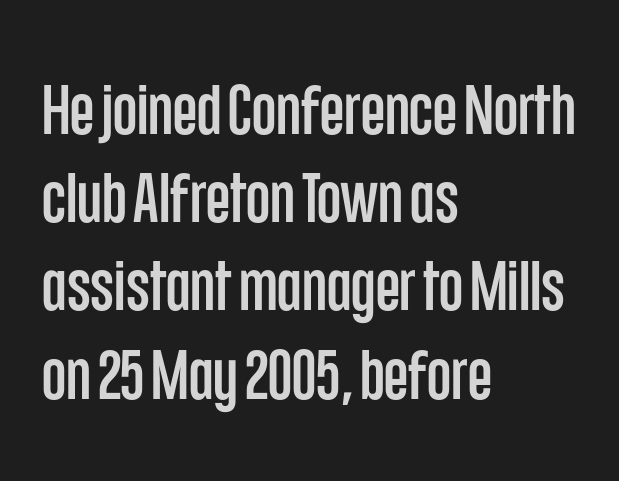
{"serif": "no", "italic": "no", "width": "condensed", "stroke_contrast": "low", "x_height": "large", "monospaced": "no", "underline": "no", "align": "left", "line_spacing": "normal", "line_spacing_ratio": 1.26, "letter_spacing": "normal", "letter_spacing_em": 0.0, "glyph_px": 70}
